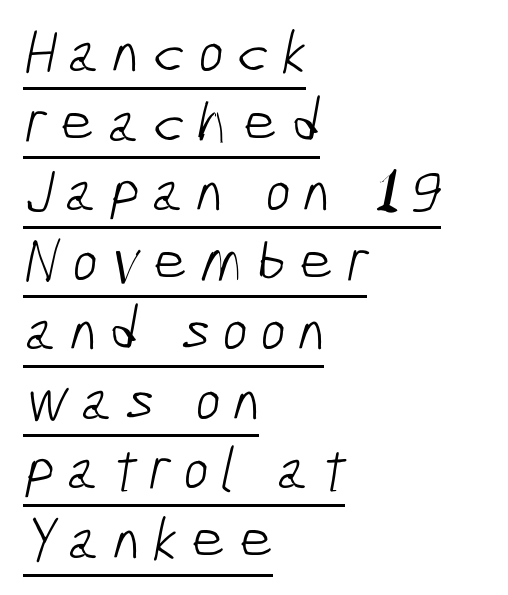
The rendered words wear a rule along their underside. In terms of leading, this rendering errs on the cramped side. Grotesque or geometric, the face here clearly has no serifs. Is this a fixed-width face? No — the glyphs have proportional, varying widths. The letterforms stand isolated, each surrounded by extra space.
